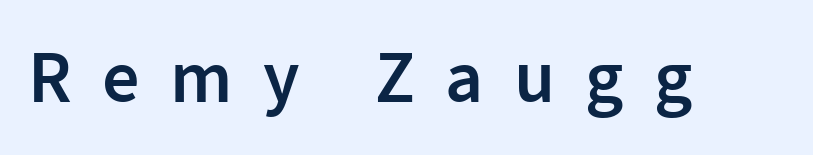
Someone cranked the tracking dial way up on this one. Unlike italic type, these characters show no tilt at all. This is the in-between weight designers call semibold or demi. Varying glyph widths throughout — classic text-font behaviour. Check the space under the baseline: it is left empty.
